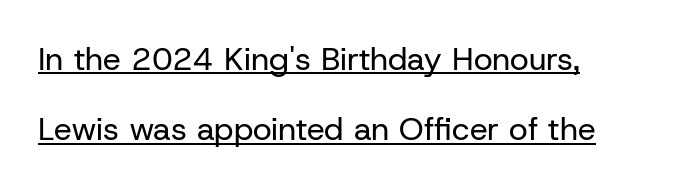
When letters stand straight like this, we call the style roman or upright. Default kerning and tracking; the words read as compact shapes. A typesetter would label this face a sans. The letters advance in unequal steps, a hallmark of proportional type. Regarding leading, the lines here are spaced well apart. A quiet, ordinary-to-light weight characterises the typeface.
